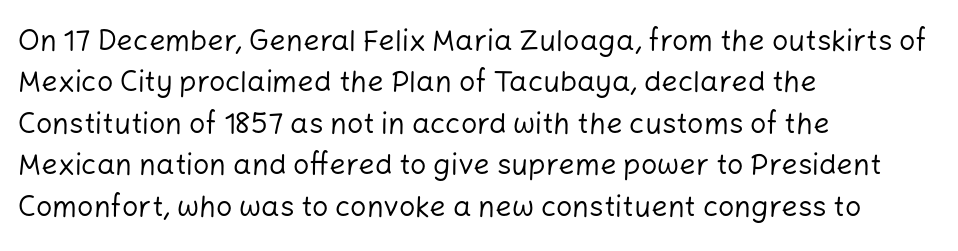
Q: Is the text bold? A: No.
Q: Is the text italic (slanted)? A: No, it is upright.
Q: Is the typeface a serif or a sans-serif typeface? A: Sans-serif.
Q: Is the text underlined? A: No.
Q: How is the paragraph aligned? A: Left-aligned.
Q: Is the spacing between letters normal or unusually wide? A: Normal.
Q: Is the spacing between lines tight, normal or loose? A: Normal.
Q: Width (condensed, normal, or wide)? A: Normal.
Q: Stroke contrast? A: Low.
Q: x-height? A: Medium.
Q: Monospaced? A: No.
